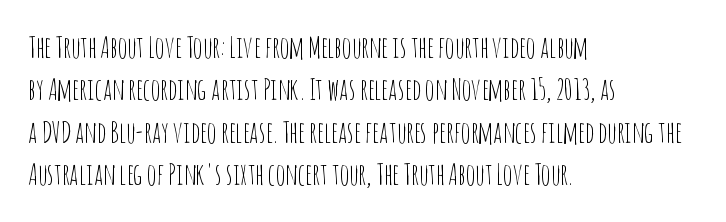
{"serif": "no", "italic": "no", "bold": "no", "weight": "thin", "width": "condensed", "stroke_contrast": "low", "x_height": "large", "monospaced": "no", "underline": "no", "align": "left", "line_spacing": "normal", "line_spacing_ratio": 1.46, "letter_spacing": "normal", "letter_spacing_em": 0.0, "glyph_px": 29}
